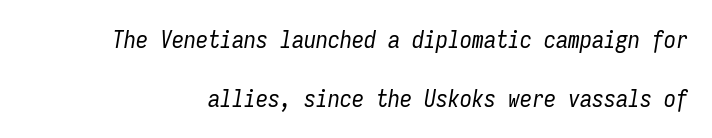
Q: Is the text bold? A: No.
Q: Is the text italic (slanted)? A: Yes, it leans right by about 9 degrees.
Q: Is the text underlined? A: No.
Q: Is the spacing between letters normal or unusually wide? A: Normal.
Q: Is the spacing between lines tight, normal or loose? A: Loose.
